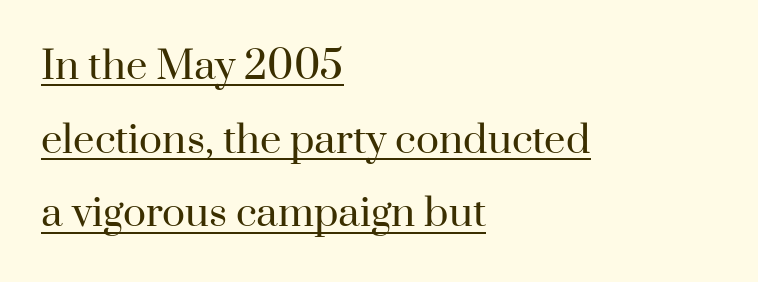
The image shows 38 px regular-weight serif type, upright; set left-aligned, loose line spacing (1.94x), normal letter spacing, underlined; high stroke contrast and a small x-height.
